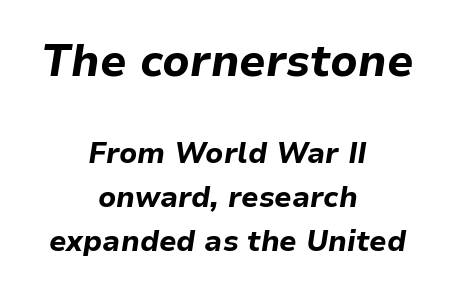
Large over small — that's the arrangement of the two blocks here. Posture: slanted. Stroke thickness is high; the sample reads as a true bold. Characters follow at the spacing the type designer built in. The rendering uses natural spacing where letterforms have individual widths.
